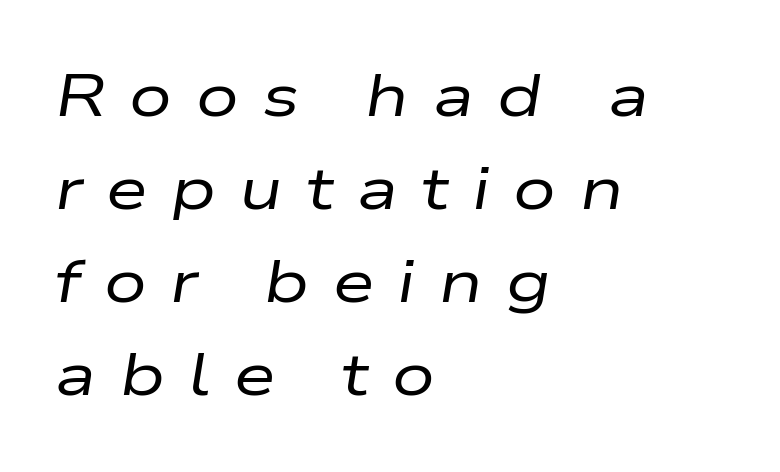
Q: Is the text bold? A: No.
Q: Is the text italic (slanted)? A: Yes, it leans right by about 9 degrees.
Q: Is the text underlined? A: No.
Q: How is the paragraph aligned? A: Left-aligned.
Q: Is the spacing between letters normal or unusually wide? A: Unusually wide.
Q: Is the spacing between lines tight, normal or loose? A: Normal.
Q: Width (condensed, normal, or wide)? A: Wide.
Q: Stroke contrast? A: Low.
Q: x-height? A: Medium.
Q: Monospaced? A: No.
